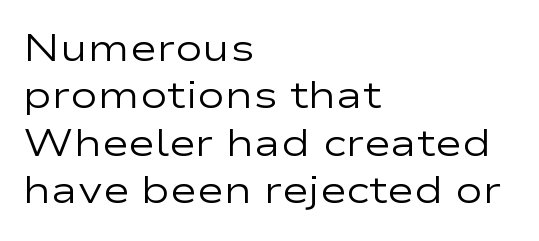
The image shows 37 px regular-weight, wide sans-serif type, upright; set left-aligned, normal line spacing (1.28x), normal letter spacing, not underlined; low stroke contrast and a medium x-height.
